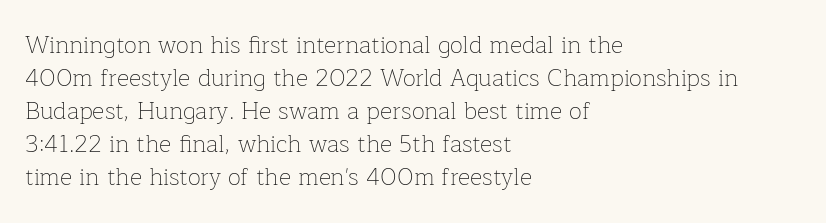
{"italic": "no", "bold": "no", "underline": "no", "align": "left", "line_spacing": "normal", "line_spacing_ratio": 1.38, "letter_spacing": "normal", "letter_spacing_em": 0.0, "glyph_px": 24}
